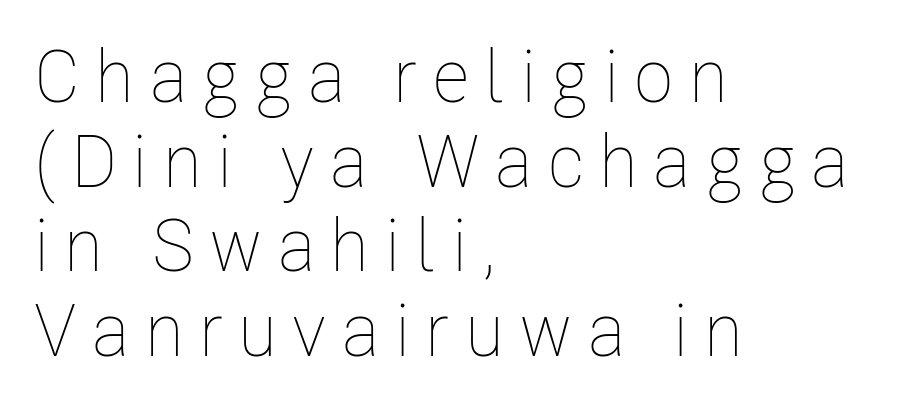
{"italic": "no", "bold": "no", "weight": "thin", "width": "condensed", "stroke_contrast": "low", "x_height": "medium", "monospaced": "no", "underline": "no", "align": "left", "line_spacing_ratio": 1.16, "letter_spacing": "wide", "letter_spacing_em": 0.21, "glyph_px": 73}
